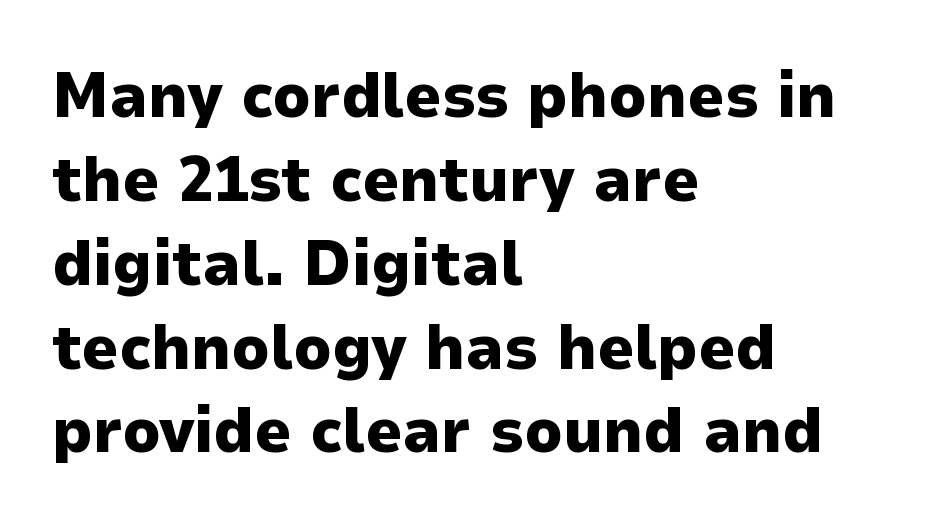
The image shows 64 px heavy sans-serif type, upright; set left-aligned, normal line spacing (1.31x), normal letter spacing, not underlined; low stroke contrast and a medium x-height.
